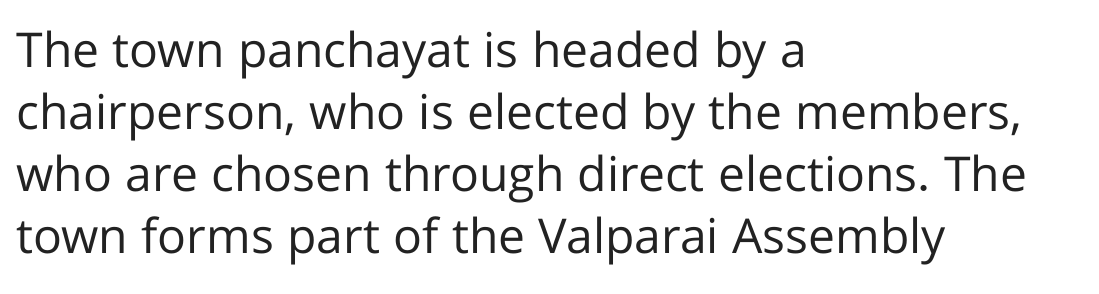
Posture: upright roman. These lines are rendered in a variable-pitch font. The passage shown has conventional tracking throughout. The typeface has the unassuming heft of standard copy or less. Which margin do the lines hug? The left one — the right edge is uneven.
